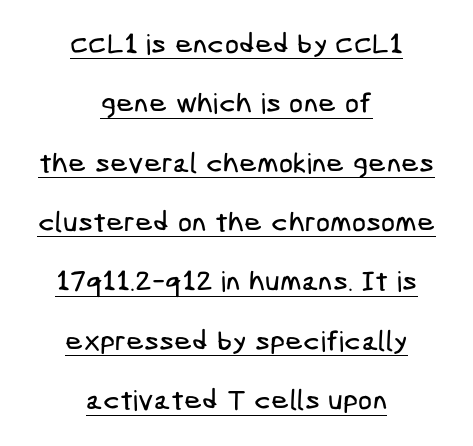
{"serif": "no", "width": "condensed", "stroke_contrast": "low", "x_height": "medium", "underline": "yes", "align": "center", "line_spacing": "loose", "line_spacing_ratio": 2.12, "letter_spacing": "normal", "letter_spacing_em": 0.0, "glyph_px": 28}
